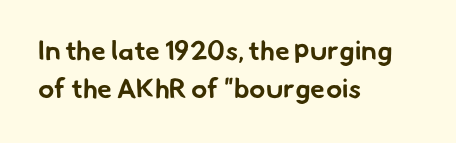
The image shows 27 px bold type; set left-aligned, normal line spacing (1.42x), normal letter spacing, not underlined.
